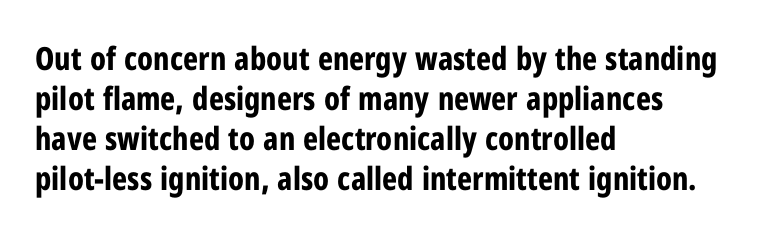
The image shows 32 px bold, condensed sans-serif type, upright; set left-aligned, normal line spacing (1.25x), normal letter spacing, not underlined; low stroke contrast and a medium x-height.
